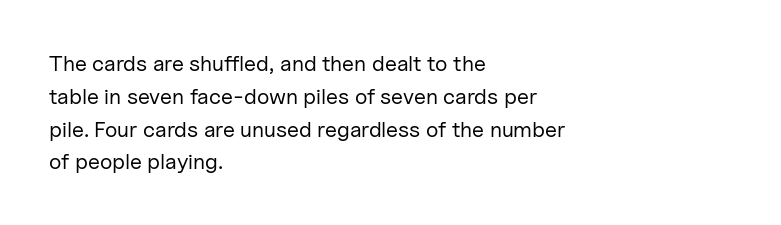
{"italic": "no", "bold": "no", "underline": "no", "align": "left", "line_spacing": "normal", "line_spacing_ratio": 1.49, "letter_spacing": "normal", "letter_spacing_em": 0.0, "glyph_px": 22}
